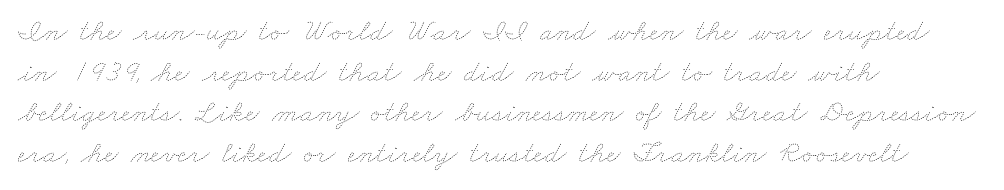
{"bold": "no", "weight": "thin", "width": "wide", "stroke_contrast": "low", "x_height": "small", "monospaced": "no", "underline": "no", "align": "left", "line_spacing": "normal", "line_spacing_ratio": 1.31, "letter_spacing": "normal", "letter_spacing_em": 0.0, "glyph_px": 31}
